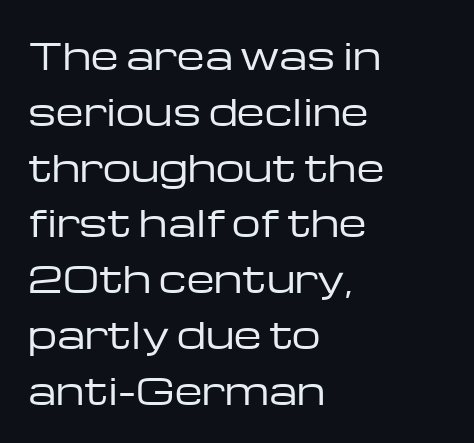
{"serif": "no", "italic": "no", "bold": "no", "weight": "regular", "width": "wide", "stroke_contrast": "low", "x_height": "medium", "monospaced": "no", "underline": "no", "align": "left", "line_spacing": "normal", "line_spacing_ratio": 1.55, "letter_spacing": "normal", "letter_spacing_em": 0.0, "glyph_px": 36}
